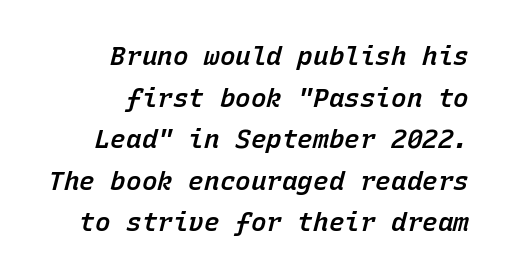
The image shows 26 px text type, italic (leaning right); set right-aligned, normal line spacing (1.6x), normal letter spacing, not underlined.
